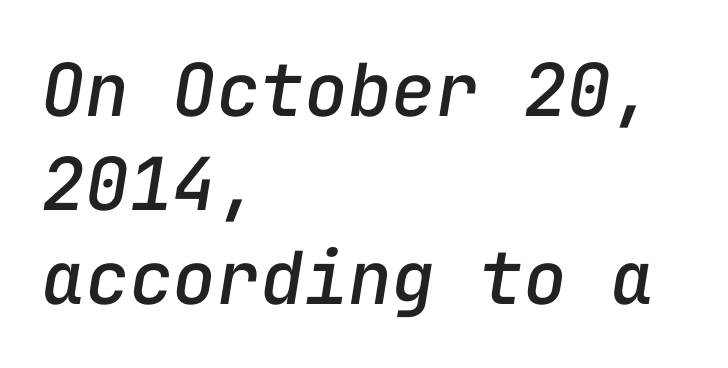
The image shows 73 px text type, italic (leaning right), monospaced; set left-aligned, normal line spacing (1.29x), normal letter spacing, not underlined; low stroke contrast and a medium x-height.
